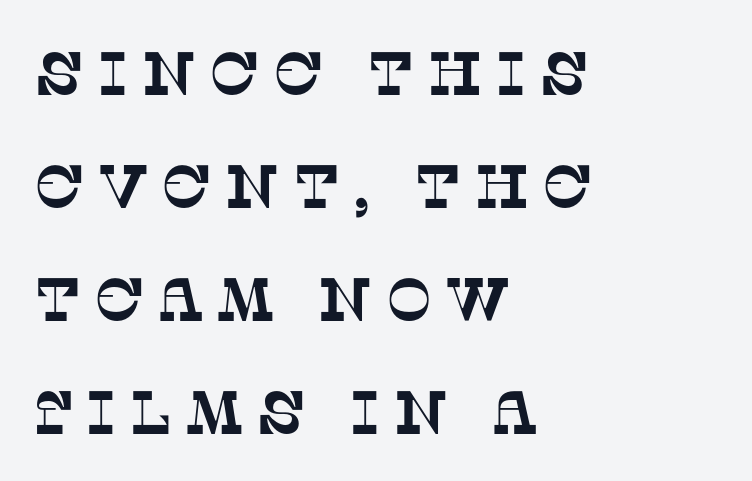
Leftover space on each line is placed entirely after the last word. Is this a fixed-width face? No — the glyphs have proportional, varying widths. The tracking reads as deliberately expanded to a designer's eye. Stroke terminals: seriffed.
